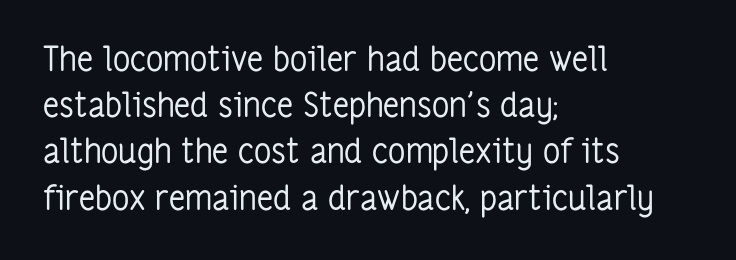
The image shows 34 px regular-weight, condensed sans-serif type, upright; set left-aligned, normal line spacing (1.36x), normal letter spacing, not underlined; low stroke contrast and a medium x-height.
